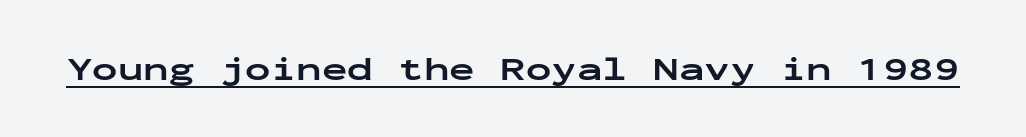
The image shows 34 px bold, wide sans-serif type, upright, monospaced; set normal letter spacing, underlined; low stroke contrast and a medium x-height.
